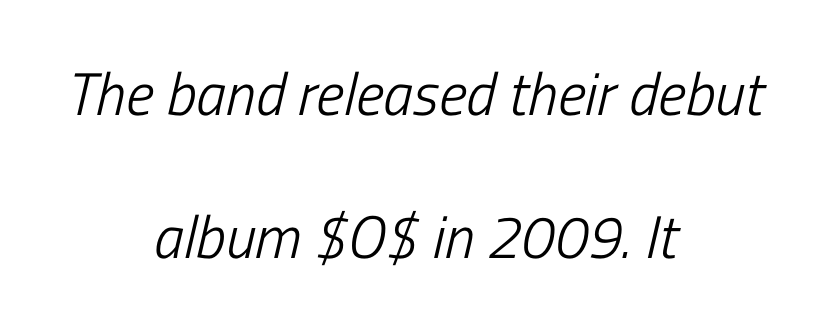
Q: Is the text bold? A: No.
Q: Is the text italic (slanted)? A: Yes, it leans right by about 13 degrees.
Q: Is the text underlined? A: No.
Q: How is the paragraph aligned? A: Centered.
Q: Is the spacing between letters normal or unusually wide? A: Normal.
Q: Is the spacing between lines tight, normal or loose? A: Loose.
Q: Width (condensed, normal, or wide)? A: Condensed.
Q: Stroke contrast? A: Low.
Q: x-height? A: Medium.
Q: Monospaced? A: No.
